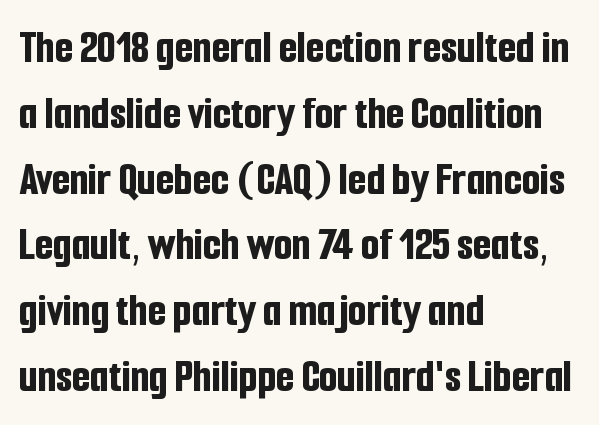
The image shows 47 px bold, condensed sans-serif type, upright; set left-aligned, normal line spacing (1.4x), normal letter spacing, not underlined; low stroke contrast and a medium x-height.
